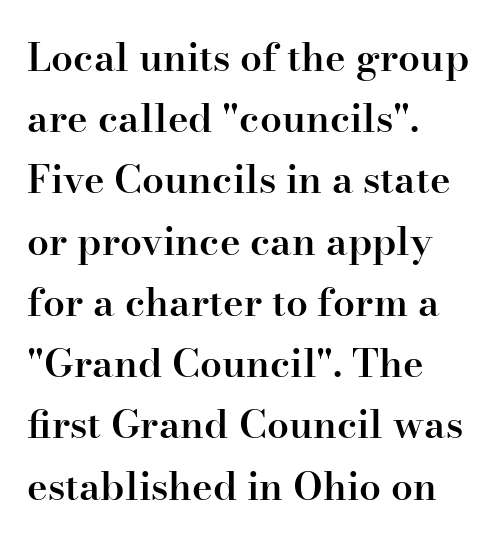
Q: Is the text bold? A: Semi-bold.
Q: Is the text italic (slanted)? A: No, it is upright.
Q: Is the typeface a serif or a sans-serif typeface? A: Serif.
Q: Is the text underlined? A: No.
Q: How is the paragraph aligned? A: Left-aligned.
Q: Is the spacing between letters normal or unusually wide? A: Normal.
Q: Is the spacing between lines tight, normal or loose? A: Normal.
Q: Width (condensed, normal, or wide)? A: Normal.
Q: Stroke contrast? A: High.
Q: x-height? A: Small.
Q: Monospaced? A: No.
